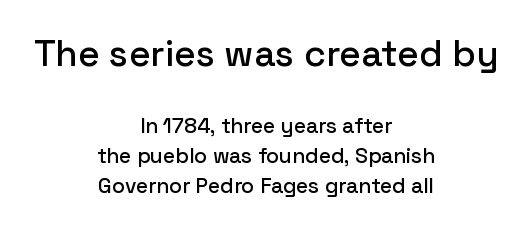
The image shows 37 px sans-serif type, upright; set centered, normal line spacing (1.44x), normal letter spacing, not underlined; the first (top) block is 1.76x larger; low stroke contrast and a medium x-height.
